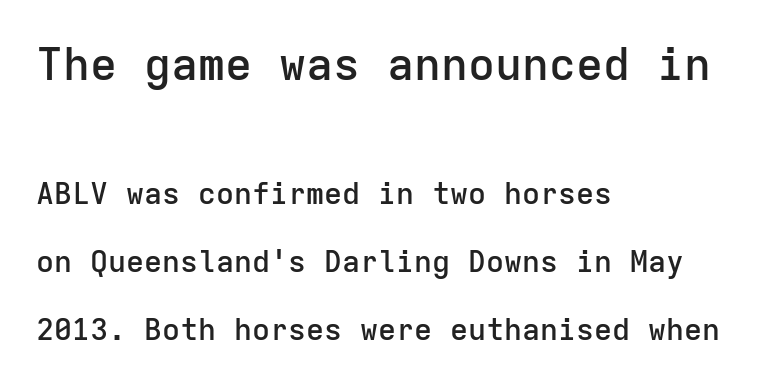
The image shows 45 px semibold sans-serif type, upright, monospaced; set left-aligned, loose line spacing (2.28x), normal letter spacing, not underlined; the first (top) block is 1.5x larger; low stroke contrast and a medium x-height.
